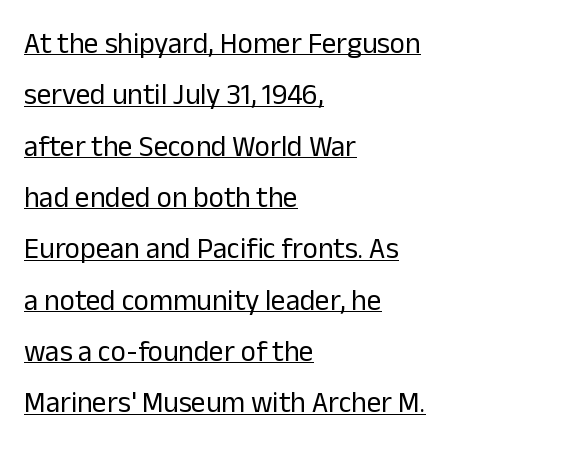
{"serif": "no", "italic": "no", "bold": "no", "weight": "regular", "width": "normal", "stroke_contrast": "low", "x_height": "medium", "monospaced": "no", "underline": "yes", "align": "left", "line_spacing_ratio": 1.77, "letter_spacing": "normal", "letter_spacing_em": 0.0, "glyph_px": 29}
